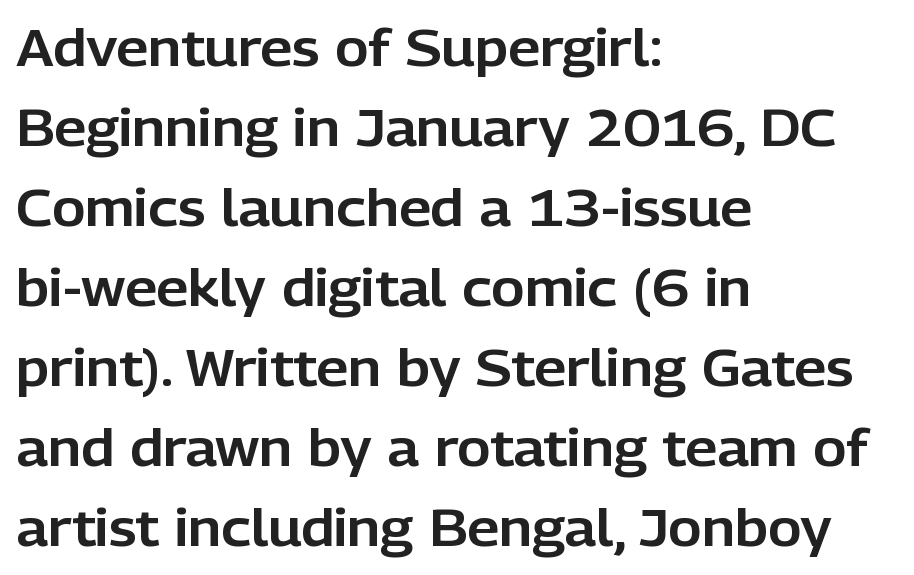
Q: Is the text italic (slanted)? A: No, it is upright.
Q: Is the typeface a serif or a sans-serif typeface? A: Sans-serif.
Q: Is the text underlined? A: No.
Q: How is the paragraph aligned? A: Left-aligned.
Q: Is the spacing between letters normal or unusually wide? A: Normal.
Q: Is the spacing between lines tight, normal or loose? A: Normal.
Q: Width (condensed, normal, or wide)? A: Normal.
Q: Stroke contrast? A: Low.
Q: x-height? A: Medium.
Q: Monospaced? A: No.
